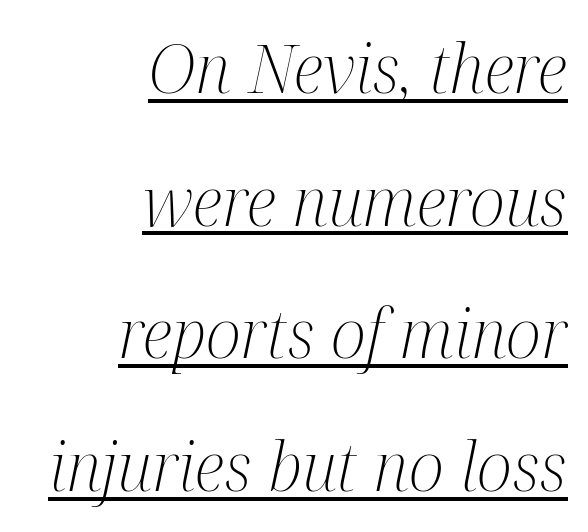
{"serif": "yes", "italic": "yes", "lean": "right", "slant_degrees": 12, "bold": "no", "weight": "light", "width": "condensed", "stroke_contrast": "medium", "x_height": "medium", "monospaced": "no", "underline": "yes", "align": "right", "line_spacing": "loose", "line_spacing_ratio": 1.98, "letter_spacing": "normal", "letter_spacing_em": 0.0, "glyph_px": 67}
